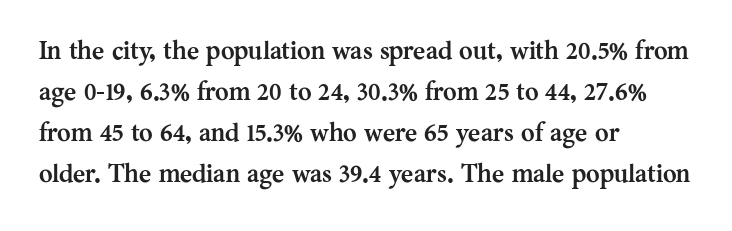
The image shows 26 px bold type, upright; set left-aligned, normal line spacing (1.58x), normal letter spacing, not underlined.
